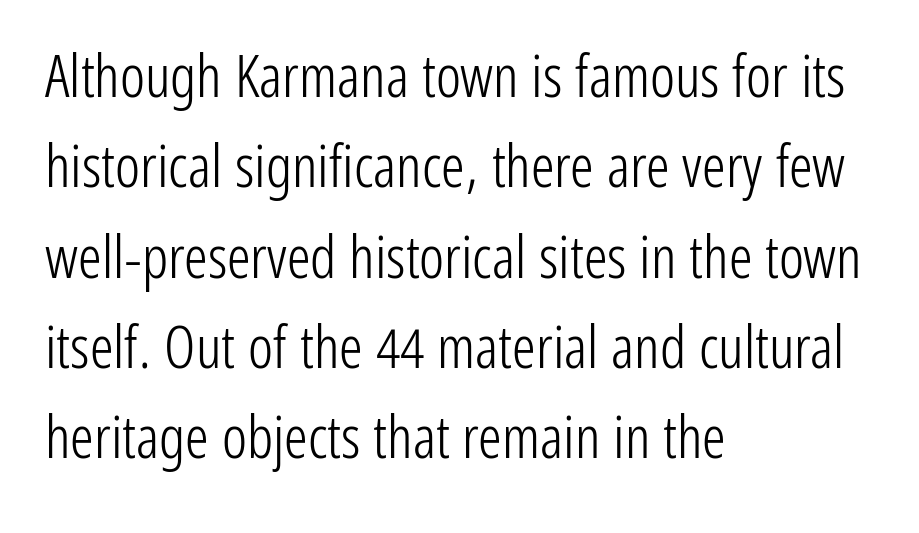
The image shows 59 px light, condensed sans-serif type, upright; set left-aligned, normal line spacing (1.53x), normal letter spacing, not underlined; low stroke contrast and a medium x-height.
